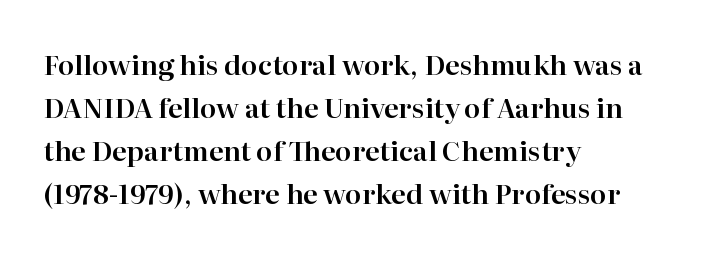
{"italic": "no", "underline": "no", "align": "left", "line_spacing": "normal", "line_spacing_ratio": 1.59, "letter_spacing": "normal", "letter_spacing_em": 0.0, "glyph_px": 27}
